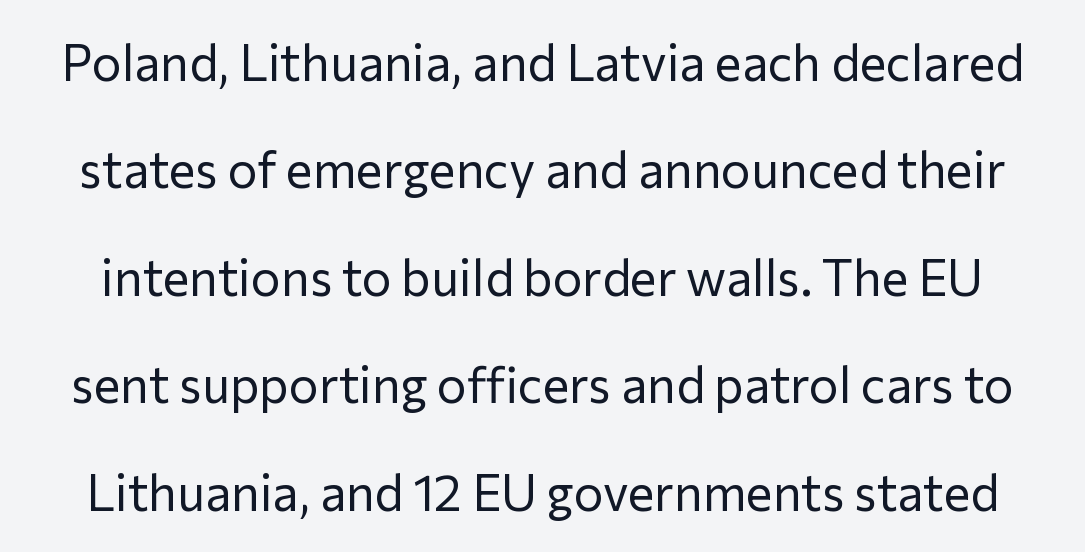
The image shows 50 px regular-weight sans-serif type, upright; set loose line spacing (2.15x), normal letter spacing, not underlined; low stroke contrast and a medium x-height.
